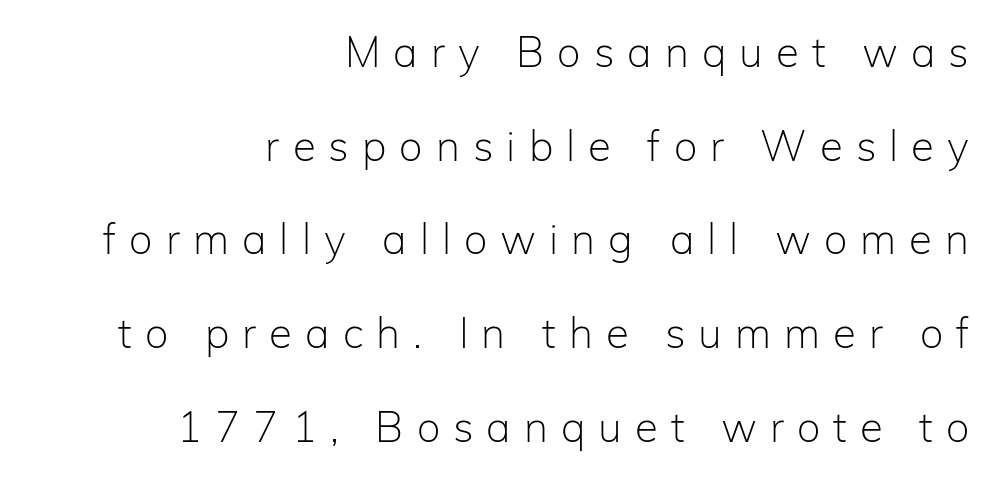
The font's upright variant was chosen for this text. The face looks like a standard text weight, possibly lighter. Here the designer chose a conventional face with non-uniform glyph widths. Each line ends at the same right margin while the left side varies. This block would shrink considerably if given ordinary leading; it's expanded now.
